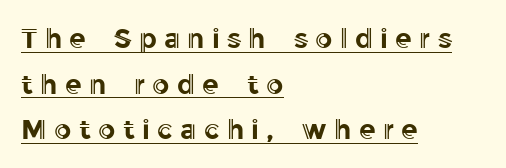
Q: Is the text italic (slanted)? A: No, it is upright.
Q: Is the text underlined? A: Yes.
Q: How is the paragraph aligned? A: Left-aligned.
Q: Is the spacing between letters normal or unusually wide? A: Unusually wide.
Q: Is the spacing between lines tight, normal or loose? A: Normal.
